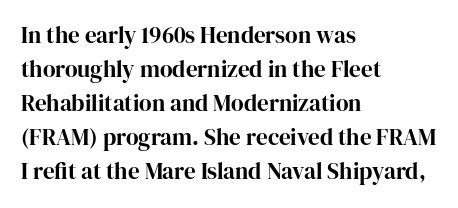
The image shows 23 px text type, upright; set left-aligned, normal line spacing (1.48x), normal letter spacing, not underlined.
